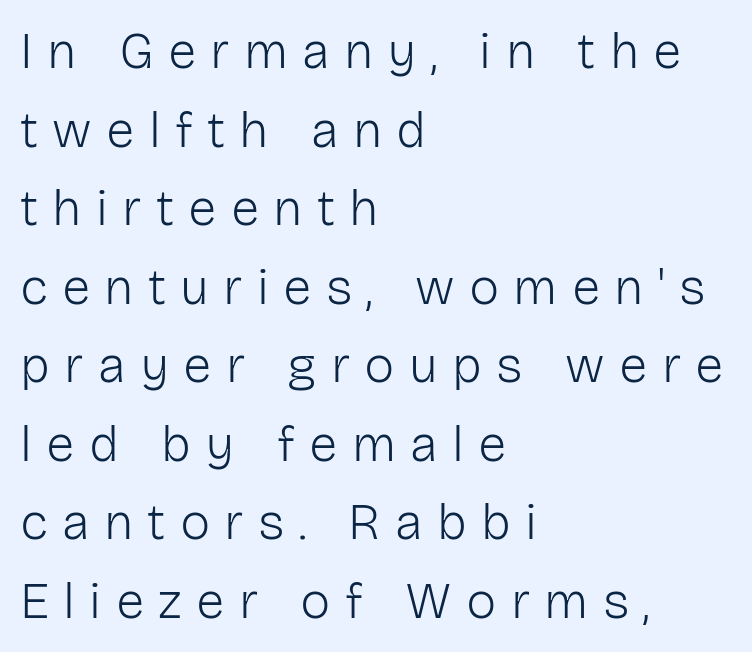
The image shows 51 px light sans-serif type, upright; set left-aligned, normal line spacing (1.54x), unusually wide letter spacing (+0.28 em), not underlined; low stroke contrast and a medium x-height.
